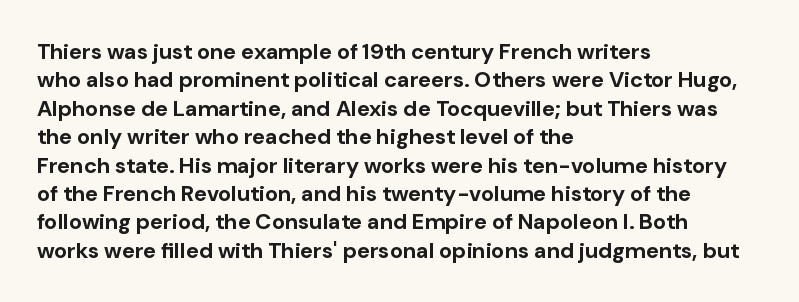
The image shows 22 px bold type, upright; set left-aligned, normal line spacing (1.29x), normal letter spacing, not underlined.
